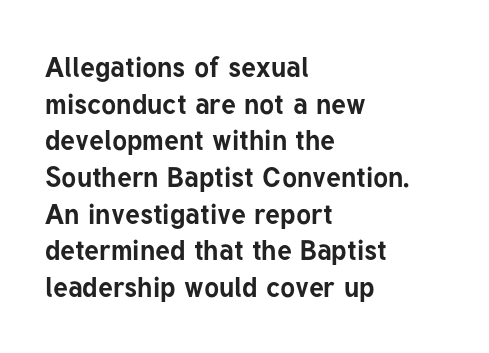
Q: Is the text bold? A: Yes.
Q: Is the text italic (slanted)? A: No, it is upright.
Q: Is the typeface a serif or a sans-serif typeface? A: Sans-serif.
Q: Is the text underlined? A: No.
Q: How is the paragraph aligned? A: Left-aligned.
Q: Is the spacing between letters normal or unusually wide? A: Normal.
Q: Is the spacing between lines tight, normal or loose? A: Normal.
Q: Width (condensed, normal, or wide)? A: Normal.
Q: Stroke contrast? A: Low.
Q: x-height? A: Medium.
Q: Monospaced? A: No.
